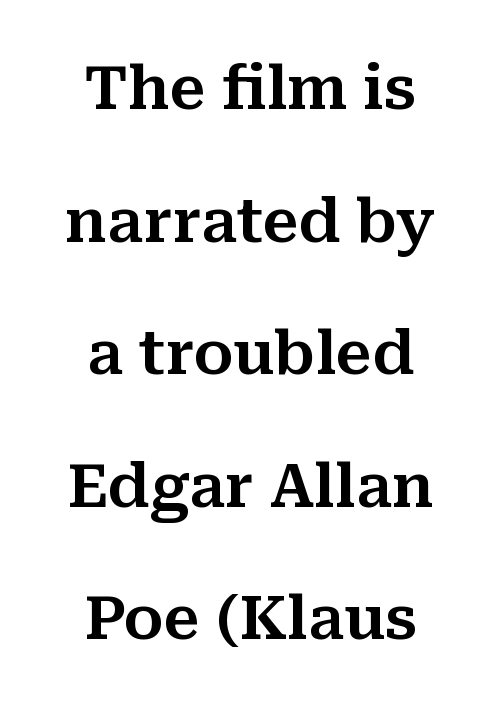
{"serif": "yes", "italic": "no", "width": "normal", "stroke_contrast": "medium", "x_height": "medium", "monospaced": "no", "underline": "no", "align": "center", "line_spacing": "loose", "line_spacing_ratio": 2.21, "letter_spacing": "normal", "letter_spacing_em": 0.0, "glyph_px": 60}
